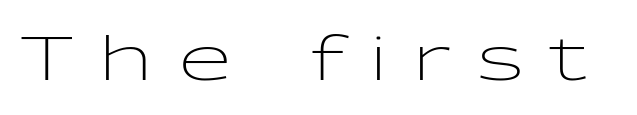
Q: Is the text bold? A: No.
Q: Is the text italic (slanted)? A: No, it is upright.
Q: Is the typeface a serif or a sans-serif typeface? A: Sans-serif.
Q: Is the text underlined? A: No.
Q: Is the spacing between letters normal or unusually wide? A: Unusually wide.
Q: Width (condensed, normal, or wide)? A: Wide.
Q: Stroke contrast? A: Low.
Q: x-height? A: Medium.
Q: Monospaced? A: No.
